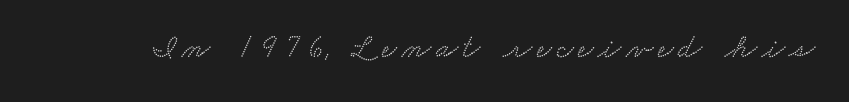
Q: Is the typeface a serif or a sans-serif typeface? A: Serif.
Q: Is the text underlined? A: No.
Q: Width (condensed, normal, or wide)? A: Wide.
Q: Stroke contrast? A: Low.
Q: x-height? A: Small.
Q: Monospaced? A: No.
